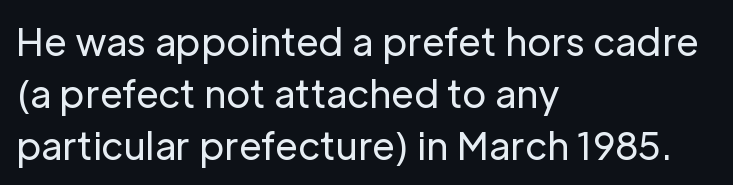
Q: Is the text bold? A: No.
Q: Is the text italic (slanted)? A: No, it is upright.
Q: Is the typeface a serif or a sans-serif typeface? A: Sans-serif.
Q: Is the text underlined? A: No.
Q: How is the paragraph aligned? A: Left-aligned.
Q: Is the spacing between letters normal or unusually wide? A: Normal.
Q: Is the spacing between lines tight, normal or loose? A: Normal.
Q: Width (condensed, normal, or wide)? A: Normal.
Q: Stroke contrast? A: Low.
Q: x-height? A: Medium.
Q: Monospaced? A: No.
